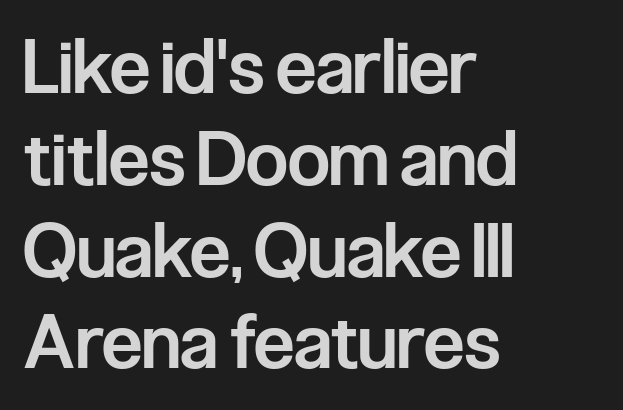
Underlining? Definitely not there. Upright lettering throughout. Words appear dense and cohesive because spacing is normal. This sample has the flowing, uneven cadence of proportional lettering. This sample is left-justified, so line endings fall wherever the words run out. This sample uses a sans-serif face.
